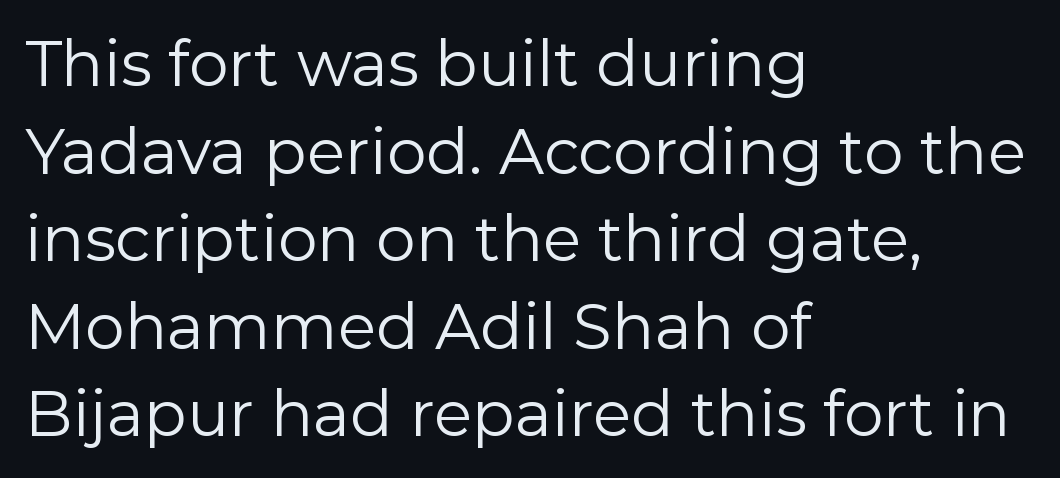
Q: Is the text bold? A: No.
Q: Is the text italic (slanted)? A: No, it is upright.
Q: Is the typeface a serif or a sans-serif typeface? A: Sans-serif.
Q: Is the text underlined? A: No.
Q: How is the paragraph aligned? A: Left-aligned.
Q: Is the spacing between letters normal or unusually wide? A: Normal.
Q: Is the spacing between lines tight, normal or loose? A: Normal.
Q: Width (condensed, normal, or wide)? A: Normal.
Q: Stroke contrast? A: Low.
Q: x-height? A: Medium.
Q: Monospaced? A: No.
